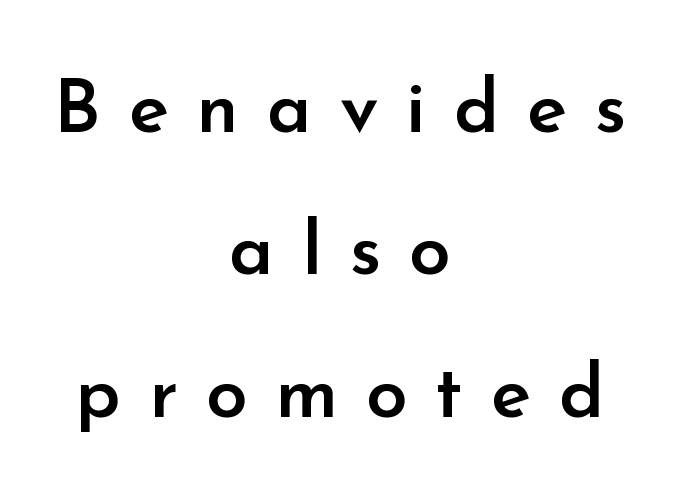
A bare baseline throughout the passage. The letters are spread apart with noticeably loose tracking. The font is running at a semibold setting, under full bold. You can tell it's not italic because the verticals are truly vertical. Do the characters align in a grid? No, the font is proportional. You could fit nearly another row in the gap between these rows.
